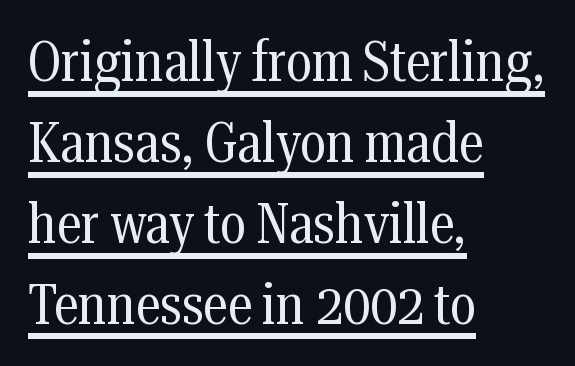
{"serif": "yes", "italic": "no", "bold": "no", "weight": "regular", "width": "condensed", "stroke_contrast": "medium", "x_height": "medium", "monospaced": "no", "underline": "yes", "align": "left", "line_spacing": "normal", "line_spacing_ratio": 1.42, "letter_spacing": "normal", "letter_spacing_em": 0.0, "glyph_px": 57}
